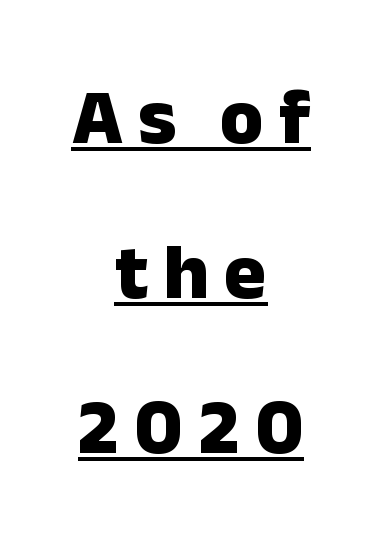
{"serif": "no", "italic": "no", "bold": "yes", "weight": "heavy", "width": "normal", "stroke_contrast": "low", "x_height": "medium", "monospaced": "no", "underline": "yes", "align": "center", "line_spacing": "loose", "line_spacing_ratio": 1.96, "letter_spacing": "wide", "letter_spacing_em": 0.2, "glyph_px": 79}
